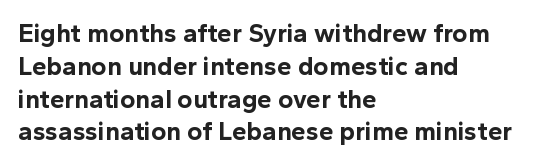
The image shows 26 px bold type, upright; set left-aligned, normal line spacing (1.26x), normal letter spacing, not underlined.
